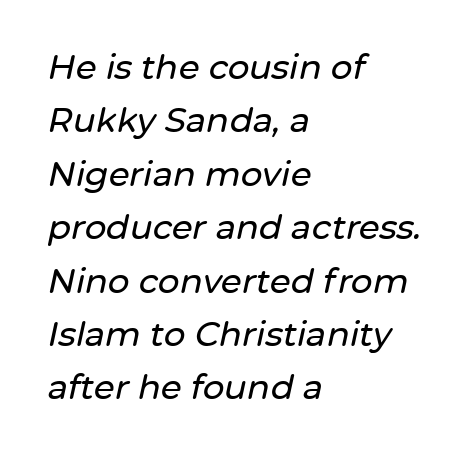
Is the block centered? No — it sits flush against the left margin. The face used here has a pronounced slope to its letters. Character widths vary here, with narrow letters taking less room than wide ones. Summary of vertical rhythm: regular, with standard interline spacing. Tracking value appears to be zero — textbook default spacing.
